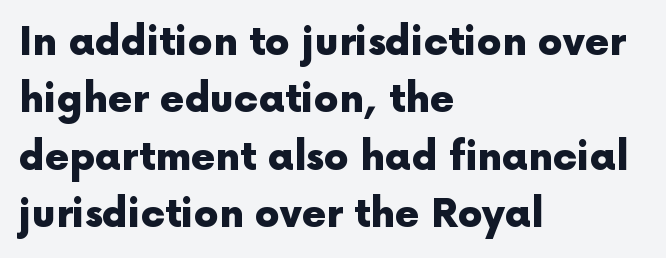
Q: Is the text bold? A: Yes.
Q: Is the text italic (slanted)? A: No, it is upright.
Q: Is the typeface a serif or a sans-serif typeface? A: Sans-serif.
Q: Is the text underlined? A: No.
Q: How is the paragraph aligned? A: Left-aligned.
Q: Is the spacing between letters normal or unusually wide? A: Normal.
Q: Is the spacing between lines tight, normal or loose? A: Normal.
Q: Width (condensed, normal, or wide)? A: Normal.
Q: x-height? A: Medium.
Q: Monospaced? A: No.
